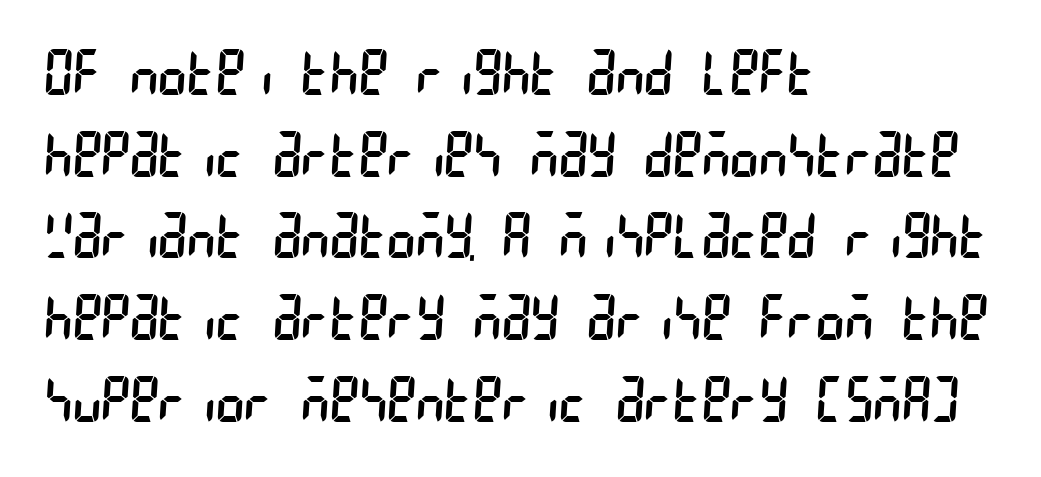
Q: Is the text bold? A: No.
Q: Is the typeface a serif or a sans-serif typeface? A: Sans-serif.
Q: Is the text underlined? A: No.
Q: How is the paragraph aligned? A: Left-aligned.
Q: Is the spacing between letters normal or unusually wide? A: Normal.
Q: Is the spacing between lines tight, normal or loose? A: Normal.
Q: Width (condensed, normal, or wide)? A: Condensed.
Q: Stroke contrast? A: Low.
Q: x-height? A: Large.
